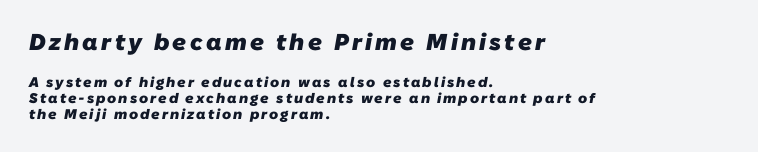
The image shows 23 px bold type; set left-aligned, tight line spacing (1.15x), not underlined; the first (top) block is 1.64x larger.
